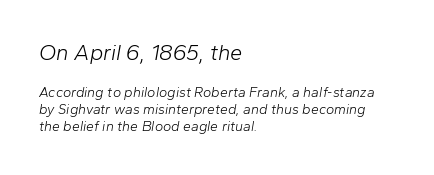
The image shows 22 px text type, italic (leaning right); set left-aligned, line spacing 1.23x, normal letter spacing, not underlined; the first (top) block is 1.57x larger.
